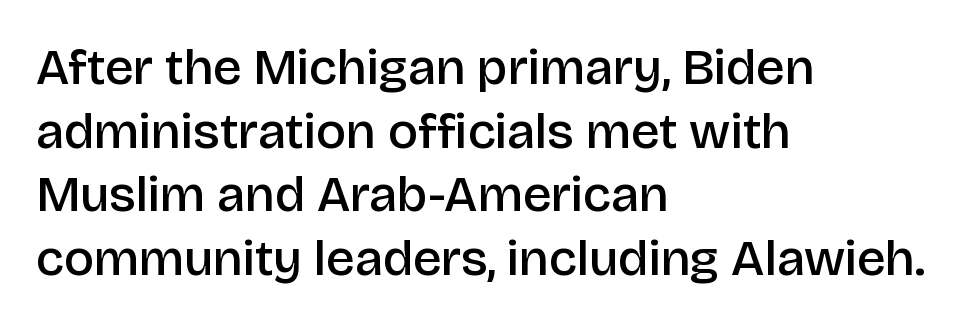
{"serif": "no", "italic": "no", "bold": "semi", "weight": "semibold", "width": "normal", "stroke_contrast": "low", "x_height": "large", "monospaced": "no", "underline": "no", "align": "left", "line_spacing": "normal", "line_spacing_ratio": 1.25, "letter_spacing": "normal", "letter_spacing_em": 0.0, "glyph_px": 51}
